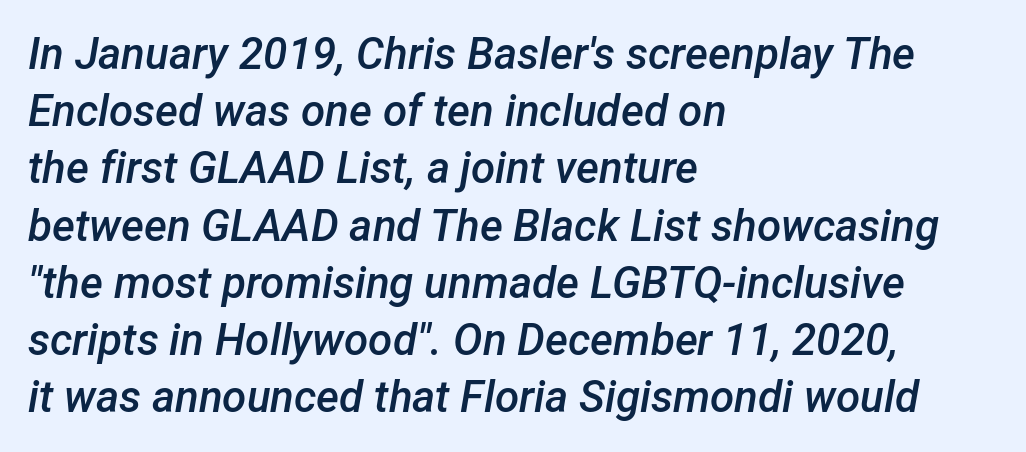
The glyphs have the mass of a demibold cut, below bold. The type is set solid horizontally, with unmodified tracking. The text carries the slant typical of an italic or oblique font. Descenders are the only things crossing below the line.
